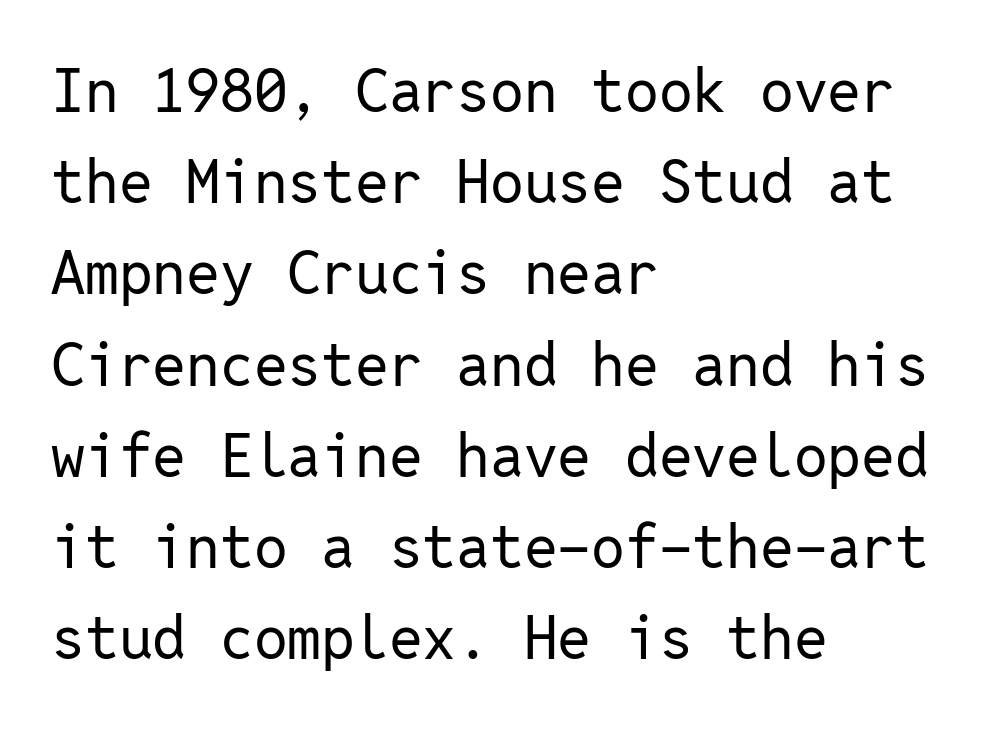
Each line starts at the same left margin while the right side varies. Is the type heavy? It reads as light-to-regular instead. The designer left line spacing at the default. Notice how the stems are strictly vertical — no italics here. To sum up the face: it is a sans, with no serifs. A typesetter would call this monospace, since all characters share one set width.
